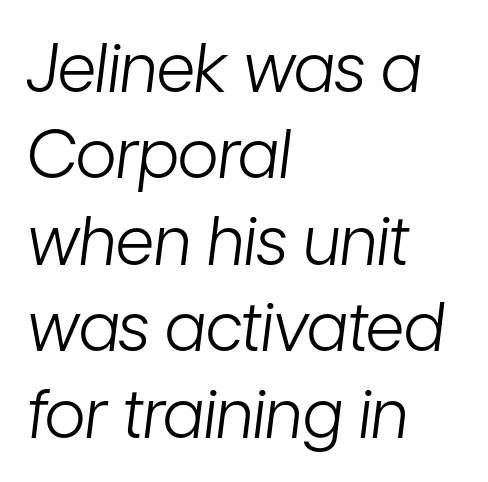
The image shows 67 px light, condensed type, italic (leaning right); set left-aligned, normal line spacing (1.29x), normal letter spacing, not underlined; low stroke contrast and a medium x-height.
